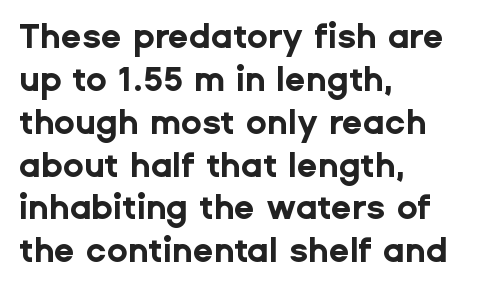
Q: Is the text bold? A: Yes.
Q: Is the text italic (slanted)? A: No, it is upright.
Q: Is the typeface a serif or a sans-serif typeface? A: Sans-serif.
Q: Is the text underlined? A: No.
Q: How is the paragraph aligned? A: Left-aligned.
Q: Is the spacing between letters normal or unusually wide? A: Normal.
Q: Is the spacing between lines tight, normal or loose? A: Normal.
Q: Width (condensed, normal, or wide)? A: Normal.
Q: Stroke contrast? A: Low.
Q: x-height? A: Medium.
Q: Monospaced? A: No.
